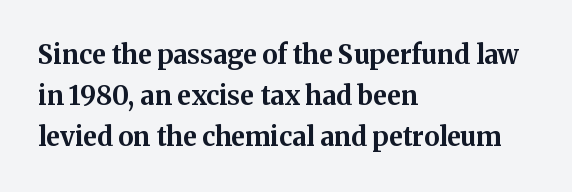
A dark, heavy texture on the line: the type is bold. Characters follow at the spacing the type designer built in. The designer left line spacing at the default. Unmarked baselines from the first word to the last. Posture: vertical.
